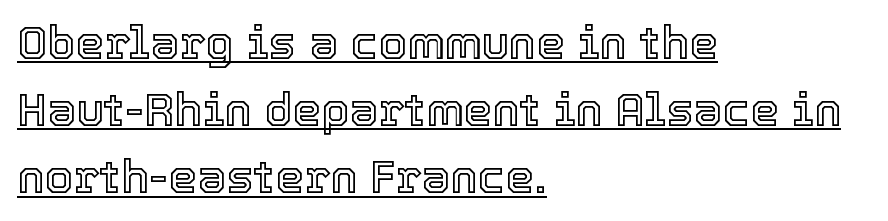
The image shows 46 px text type, upright; set left-aligned, normal line spacing (1.46x), normal letter spacing, underlined; a medium x-height.
